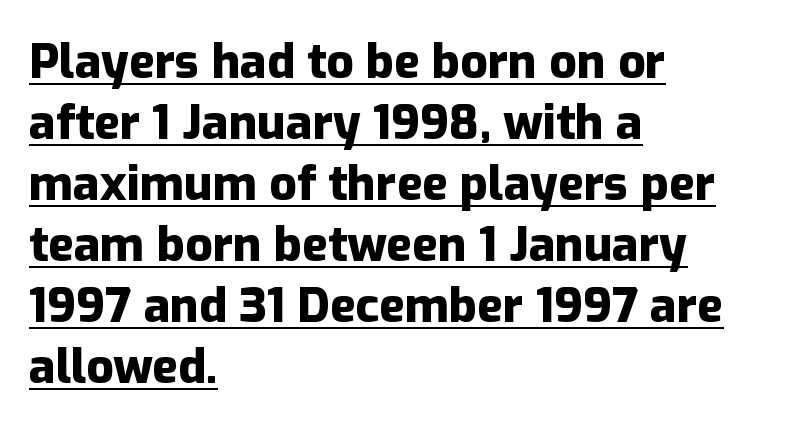
Q: Is the text bold? A: Yes.
Q: Is the text italic (slanted)? A: No, it is upright.
Q: Is the typeface a serif or a sans-serif typeface? A: Sans-serif.
Q: Is the text underlined? A: Yes.
Q: How is the paragraph aligned? A: Left-aligned.
Q: Is the spacing between letters normal or unusually wide? A: Normal.
Q: Is the spacing between lines tight, normal or loose? A: Normal.
Q: Width (condensed, normal, or wide)? A: Normal.
Q: Stroke contrast? A: Low.
Q: x-height? A: Medium.
Q: Monospaced? A: No.
